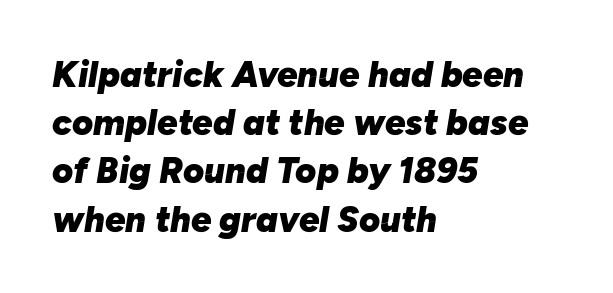
Q: Is the text bold? A: Yes.
Q: Is the text italic (slanted)? A: Yes, it leans right by about 10 degrees.
Q: Is the text underlined? A: No.
Q: How is the paragraph aligned? A: Left-aligned.
Q: Is the spacing between letters normal or unusually wide? A: Normal.
Q: Is the spacing between lines tight, normal or loose? A: Normal.
Q: Width (condensed, normal, or wide)? A: Normal.
Q: Stroke contrast? A: Low.
Q: x-height? A: Medium.
Q: Monospaced? A: No.
